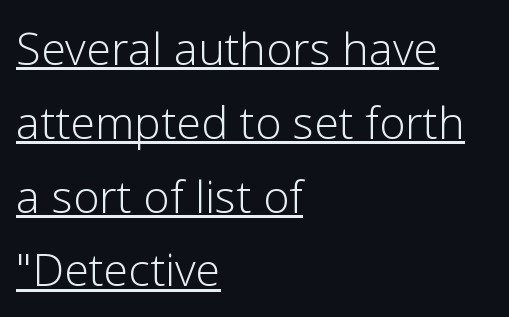
The tracking reads as untouched default to a designer's eye. Do the characters align in a grid? No, the font is proportional. The sample's only ornament is a line tracing under the words. Horizontal alignment here is leftward, the default for most running prose. This is roman type, the default non-slanted kind. Check where the strokes stop: nothing finishes them off — pure sans.
